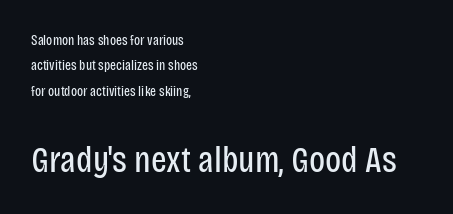
What stands out about the letter spacing? Nothing — it is the standard amount. The characters are drawn with everyday or finer stroke widths. Ordinary non-slanted type is in use. Which chunk is bigger? The second one — the bottom block dwarfs the top.
